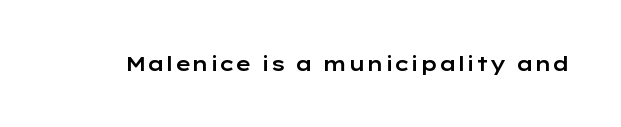
These lines keep a tight, regular rhythm from letter to letter. Unmarked baselines from the first word to the last. Italic: no, the glyphs are upright roman.
